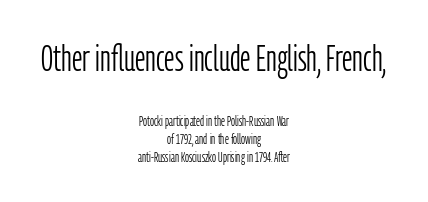
{"serif": "no", "italic": "no", "bold": "no", "weight": "light", "width": "condensed", "stroke_contrast": "low", "x_height": "medium", "monospaced": "no", "underline": "no", "align": "center", "line_spacing": "normal", "line_spacing_ratio": 1.29, "letter_spacing": "normal", "letter_spacing_em": 0.0, "larger_block": "first", "size_ratio": 2.64, "glyph_px": 37}
